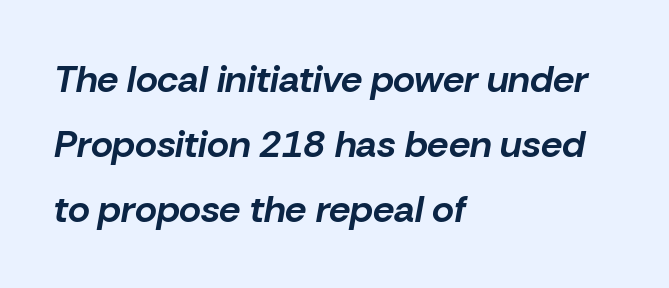
The image shows 38 px bold type, italic (leaning right); set left-aligned, line spacing 1.71x, normal letter spacing, not underlined; low stroke contrast and a medium x-height.
